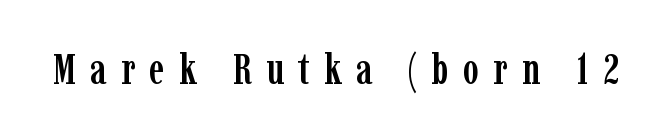
{"serif": "yes", "italic": "no", "width": "condensed", "stroke_contrast": "low", "x_height": "medium", "monospaced": "no", "underline": "no", "letter_spacing": "wide", "letter_spacing_em": 0.33, "glyph_px": 43}
